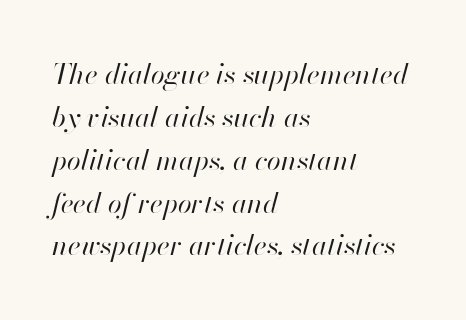
Compared with ordinary roman type, these characters are visibly tilted. Where is the straight margin? On the left. Is the letter spacing exaggerated? No — it looks like the ordinary default. Character widths vary here, with narrow letters taking less room than wide ones. Think standard paragraph weight, or any step lighter than that.
